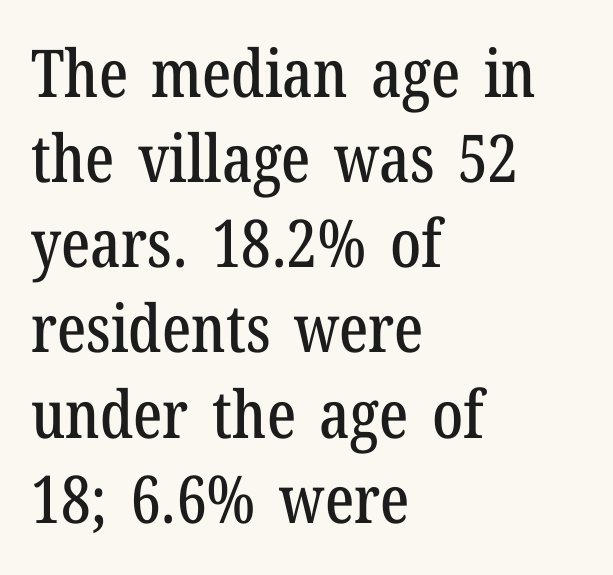
Q: Is the text italic (slanted)? A: No, it is upright.
Q: Is the typeface a serif or a sans-serif typeface? A: Serif.
Q: Is the text underlined? A: No.
Q: How is the paragraph aligned? A: Left-aligned.
Q: Is the spacing between letters normal or unusually wide? A: Normal.
Q: Is the spacing between lines tight, normal or loose? A: Normal.
Q: Width (condensed, normal, or wide)? A: Condensed.
Q: Stroke contrast? A: Low.
Q: x-height? A: Medium.
Q: Monospaced? A: No.
